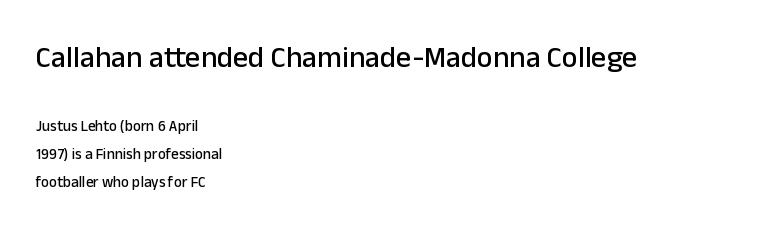
The image shows 30 px sans-serif type, upright; set left-aligned, line spacing 1.85x, normal letter spacing, not underlined; the first (top) block is 2.0x larger; low stroke contrast and a medium x-height.
